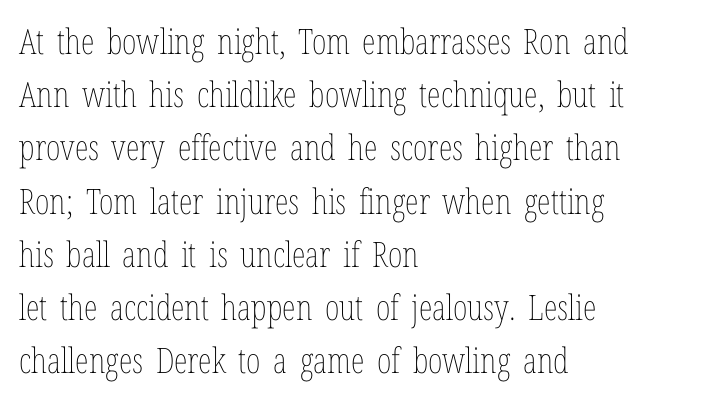
{"italic": "no", "bold": "no", "weight": "thin", "width": "condensed", "stroke_contrast": "low", "x_height": "medium", "monospaced": "no", "underline": "no", "align": "left", "line_spacing": "normal", "line_spacing_ratio": 1.52, "letter_spacing": "normal", "letter_spacing_em": 0.0, "glyph_px": 35}
